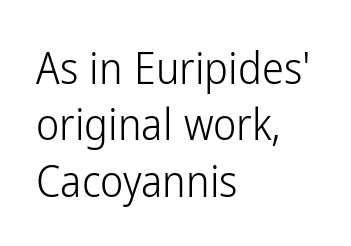
{"serif": "no", "italic": "no", "bold": "no", "weight": "light", "width": "condensed", "stroke_contrast": "low", "x_height": "medium", "monospaced": "no", "underline": "no", "align": "left", "line_spacing": "normal", "line_spacing_ratio": 1.28, "letter_spacing": "normal", "letter_spacing_em": 0.0, "glyph_px": 44}
